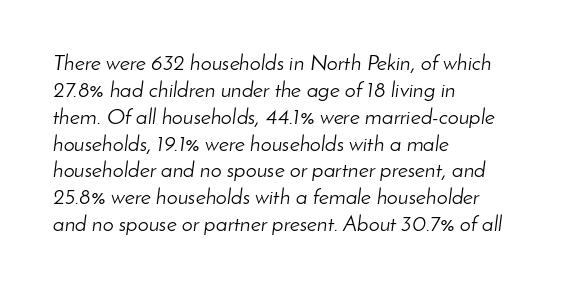
The image shows 22 px text type, italic (leaning right); set left-aligned, line spacing 1.22x, normal letter spacing, not underlined.
